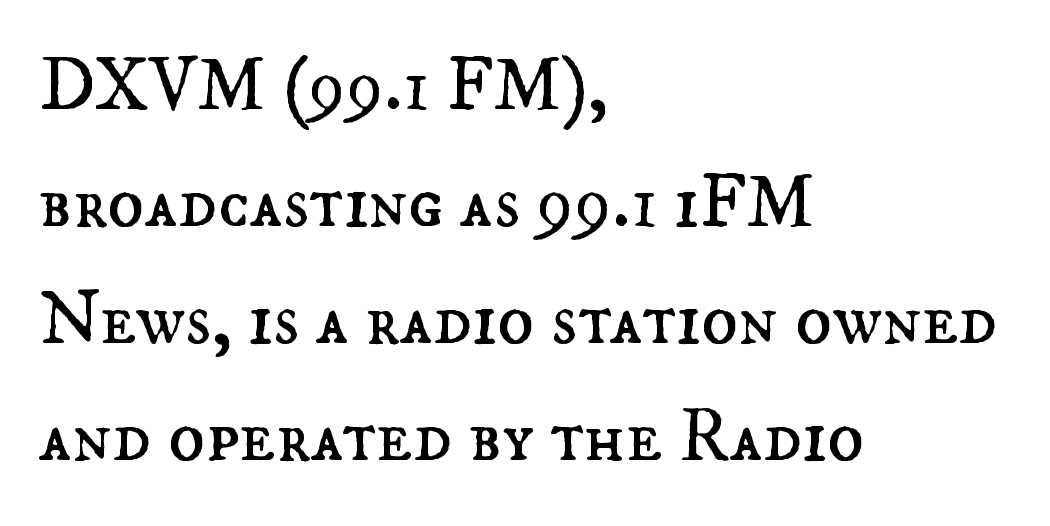
You can tell it's not italic because the verticals are truly vertical. Heaviness? Minimal to ordinary, like unemphasized prose. Whoever set this chose a conventional vertical rhythm. Character widths vary here, with narrow letters taking less room than wide ones. Horizontal alignment here is leftward, the default for most running prose. Observe the ordinary spacing: letters are neighbours, not strangers.
